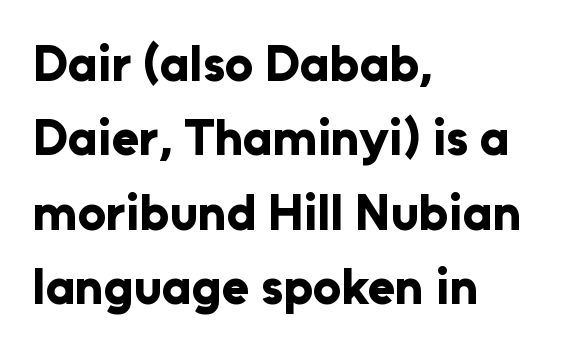
The image shows 50 px bold sans-serif type, upright; set left-aligned, normal line spacing (1.49x), normal letter spacing, not underlined; low stroke contrast and a medium x-height.
